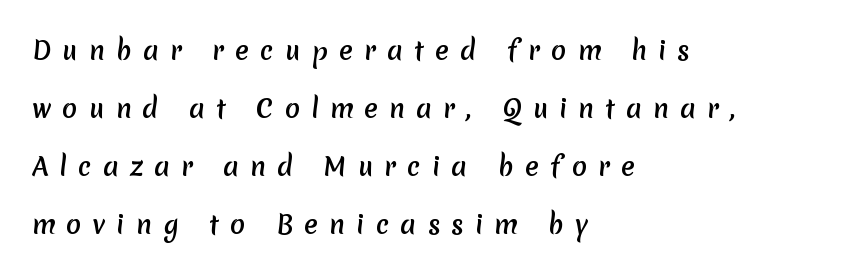
{"underline": "no", "align": "left", "line_spacing": "loose", "line_spacing_ratio": 2.32, "letter_spacing": "wide", "letter_spacing_em": 0.45, "glyph_px": 25}
